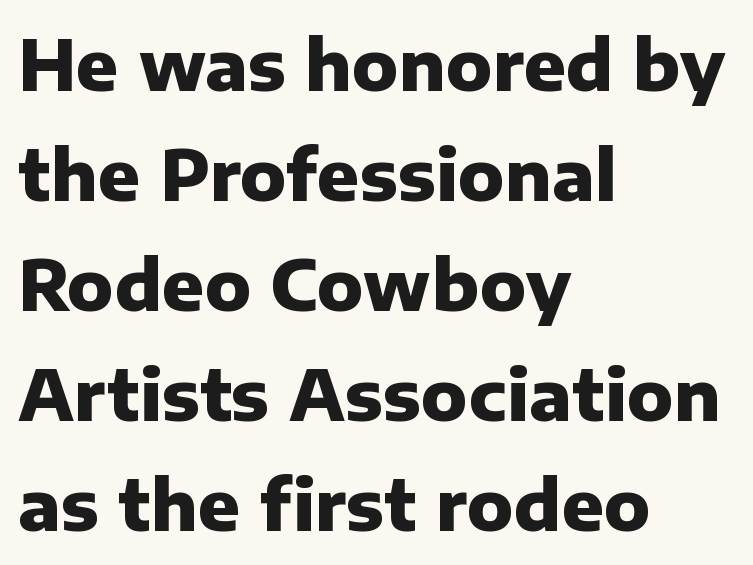
The space between consecutive lines is moderate. These lines carry a lot of weight — the face is fully bold. Each row of text sits above clean, open space. These lines are set flush left with a ragged right edge. Posture: vertical.
